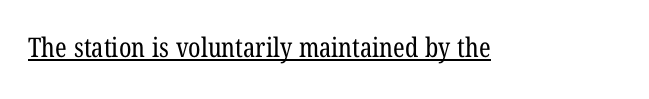
The image shows 27 px text type; set normal letter spacing, underlined.
